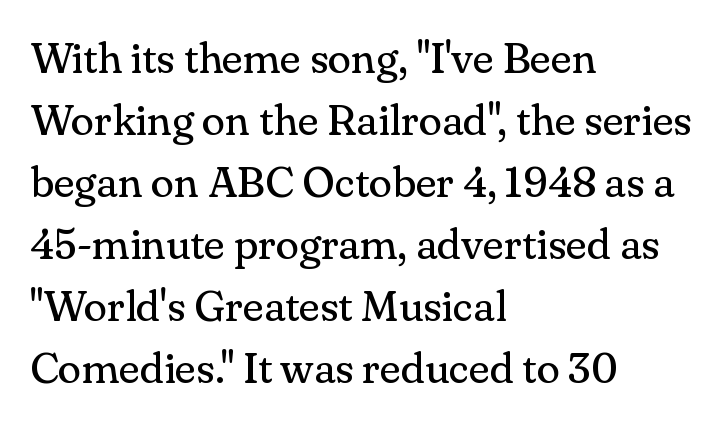
{"serif": "yes", "italic": "no", "bold": "no", "weight": "regular", "width": "normal", "stroke_contrast": "medium", "x_height": "small", "monospaced": "no", "underline": "no", "align": "left", "line_spacing": "normal", "line_spacing_ratio": 1.44, "letter_spacing": "normal", "letter_spacing_em": 0.0, "glyph_px": 43}
